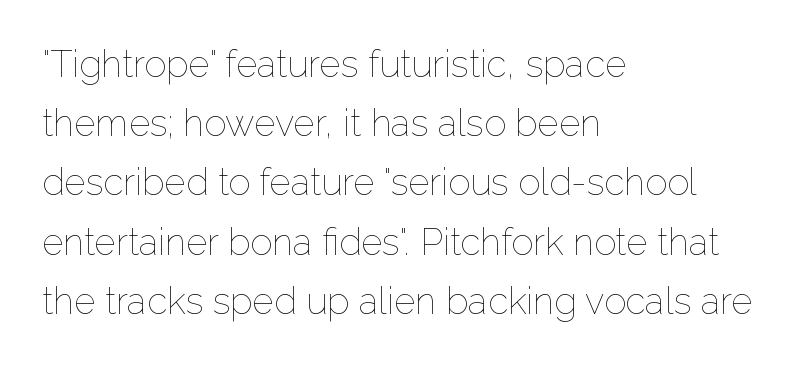
{"italic": "no", "bold": "no", "weight": "thin", "width": "normal", "stroke_contrast": "low", "x_height": "medium", "monospaced": "no", "underline": "no", "align": "left", "line_spacing": "normal", "line_spacing_ratio": 1.6, "letter_spacing": "normal", "letter_spacing_em": 0.0, "glyph_px": 37}
